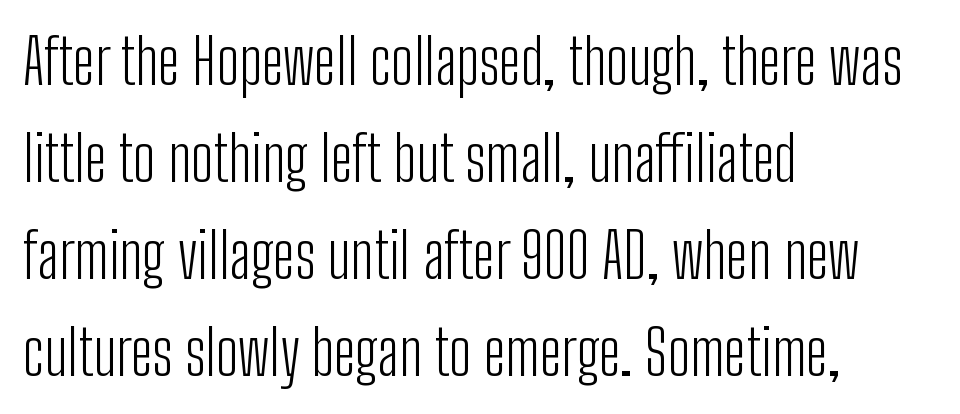
Q: Is the text bold? A: No.
Q: Is the text italic (slanted)? A: No, it is upright.
Q: Is the typeface a serif or a sans-serif typeface? A: Sans-serif.
Q: Is the text underlined? A: No.
Q: How is the paragraph aligned? A: Left-aligned.
Q: Is the spacing between letters normal or unusually wide? A: Normal.
Q: Is the spacing between lines tight, normal or loose? A: Normal.
Q: Width (condensed, normal, or wide)? A: Condensed.
Q: Stroke contrast? A: Low.
Q: x-height? A: Medium.
Q: Monospaced? A: No.
